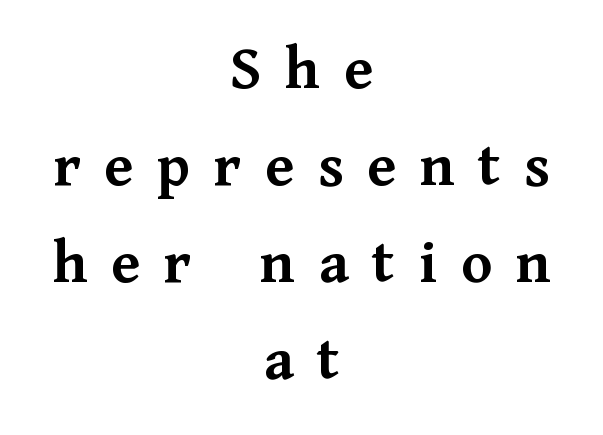
Each new line begins a customary step beneath the previous one. The letters are spread apart with noticeably loose tracking. The letters stand upright; this is a roman face. These lines are rendered in a variable-pitch font. Type style note: has serifs. Beneath every word, the page is bare.
